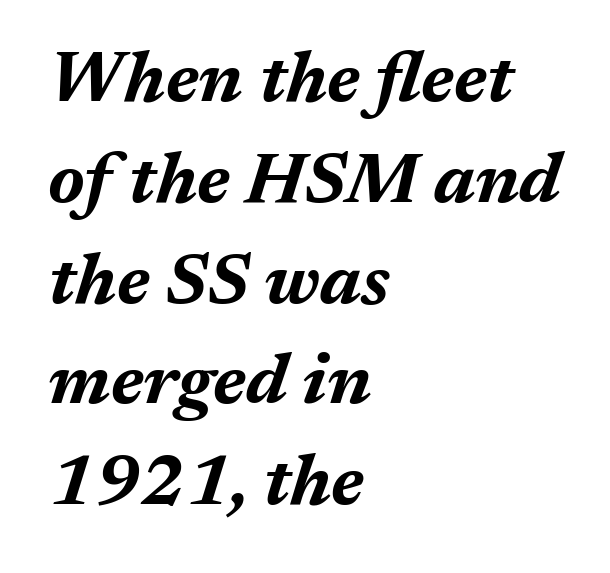
The image shows 72 px bold type, italic (leaning right); set left-aligned, normal line spacing (1.4x), normal letter spacing, not underlined; medium stroke contrast and a medium x-height.
